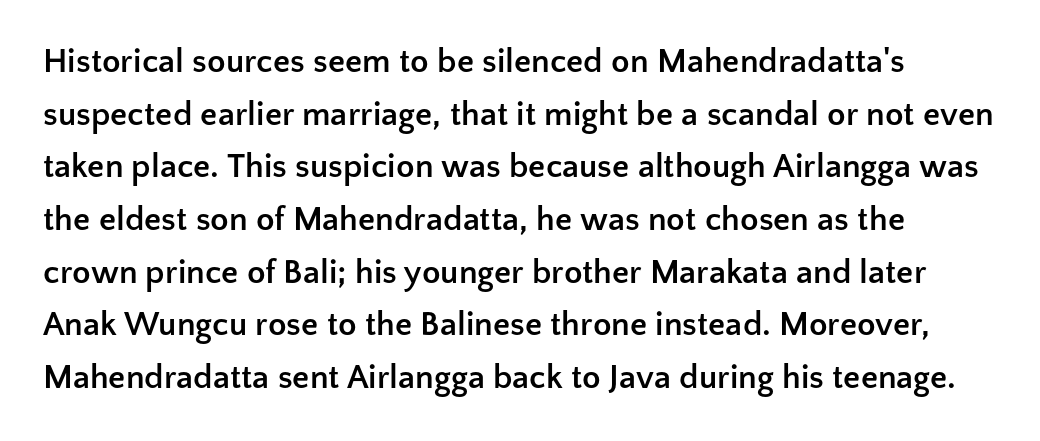
The image shows 34 px semibold sans-serif type, upright; set normal line spacing (1.55x), normal letter spacing, not underlined; low stroke contrast and a medium x-height.
